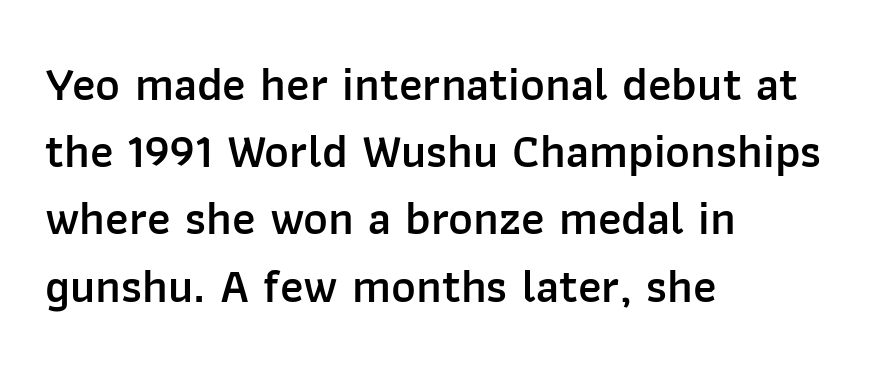
Beneath every word, the page is bare. These lines carry some extra weight — a demibold, not a full bold. In terms of letterspacing, this is plain default setting. What kind of face is this? One without serifs — a sans.
